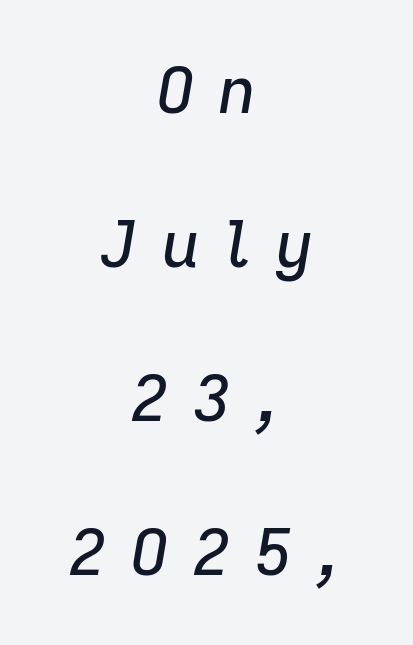
{"italic": "yes", "lean": "right", "slant_degrees": 9, "width": "normal", "stroke_contrast": "low", "x_height": "medium", "monospaced": "no", "underline": "no", "align": "center", "line_spacing": "loose", "line_spacing_ratio": 2.37, "letter_spacing": "wide", "letter_spacing_em": 0.35, "glyph_px": 65}
